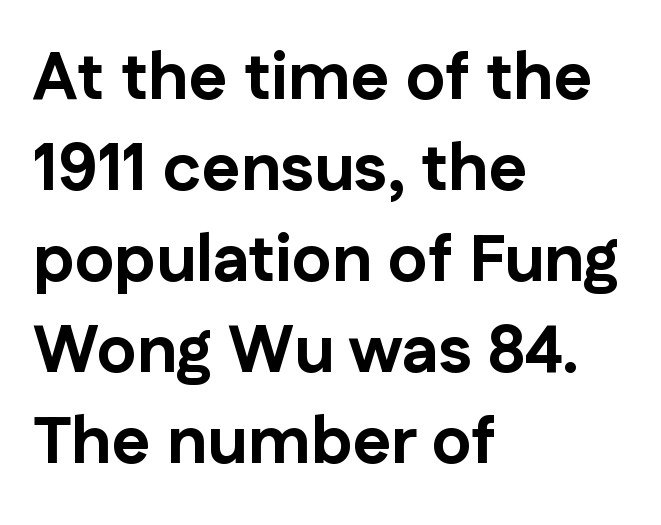
The image shows 66 px bold sans-serif type, upright; set left-aligned, normal line spacing (1.38x), normal letter spacing, not underlined; low stroke contrast and a medium x-height.
